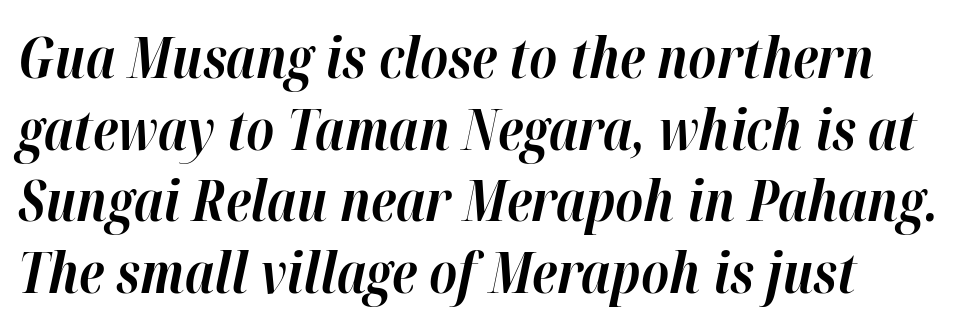
Q: Is the text bold? A: Yes.
Q: Is the text italic (slanted)? A: Yes, it leans right by about 12 degrees.
Q: Is the text underlined? A: No.
Q: Is the spacing between letters normal or unusually wide? A: Normal.
Q: Is the spacing between lines tight, normal or loose? A: Normal.
Q: Width (condensed, normal, or wide)? A: Normal.
Q: Stroke contrast? A: High.
Q: x-height? A: Medium.
Q: Monospaced? A: No.
